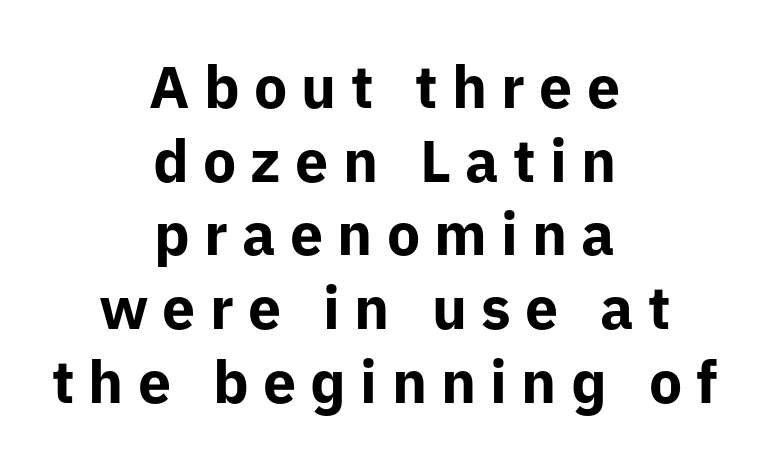
The image shows 59 px bold sans-serif type, upright; set centered, normal line spacing (1.25x), unusually wide letter spacing (+0.24 em), not underlined; low stroke contrast and a medium x-height.
